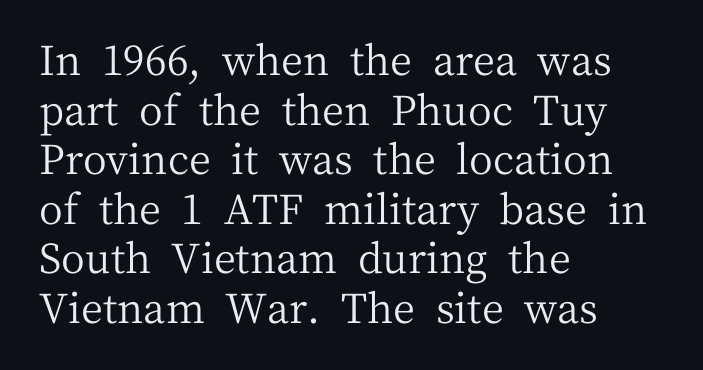
Q: Is the text bold? A: No.
Q: Is the text italic (slanted)? A: No, it is upright.
Q: Is the typeface a serif or a sans-serif typeface? A: Serif.
Q: Is the text underlined? A: No.
Q: How is the paragraph aligned? A: Left-aligned.
Q: Is the spacing between letters normal or unusually wide? A: Normal.
Q: Width (condensed, normal, or wide)? A: Normal.
Q: Stroke contrast? A: Medium.
Q: x-height? A: Medium.
Q: Monospaced? A: No.
